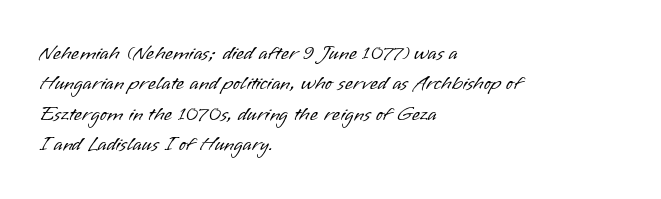
{"bold": "no", "underline": "no", "align": "left", "line_spacing": "normal", "line_spacing_ratio": 1.45, "letter_spacing": "normal", "letter_spacing_em": 0.0, "glyph_px": 21}
